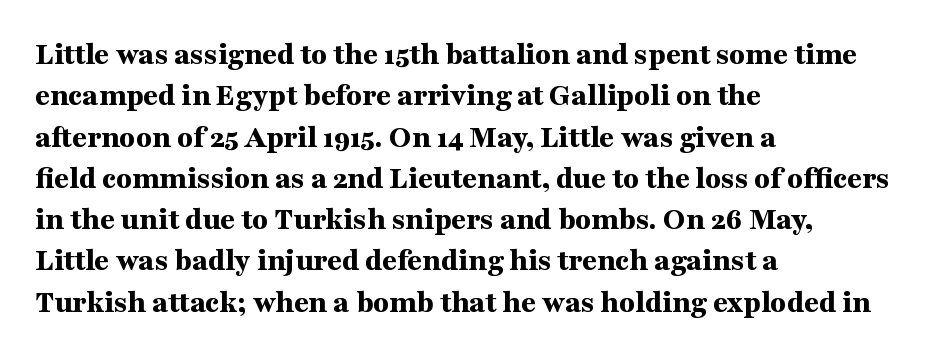
The image shows 32 px bold, wide serif type, upright; set left-aligned, normal line spacing (1.29x), normal letter spacing, not underlined; medium stroke contrast and a medium x-height.
